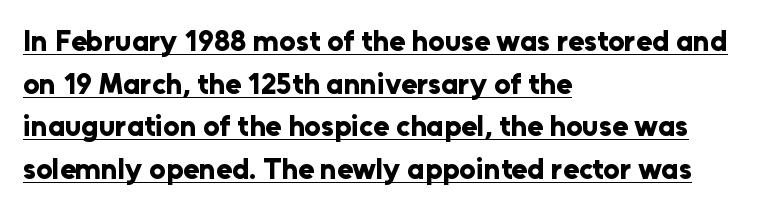
Q: Is the text bold? A: Yes.
Q: Is the text italic (slanted)? A: No, it is upright.
Q: Is the typeface a serif or a sans-serif typeface? A: Sans-serif.
Q: Is the text underlined? A: Yes.
Q: How is the paragraph aligned? A: Left-aligned.
Q: Is the spacing between letters normal or unusually wide? A: Normal.
Q: Is the spacing between lines tight, normal or loose? A: Normal.
Q: Width (condensed, normal, or wide)? A: Normal.
Q: Stroke contrast? A: Low.
Q: x-height? A: Medium.
Q: Monospaced? A: No.
